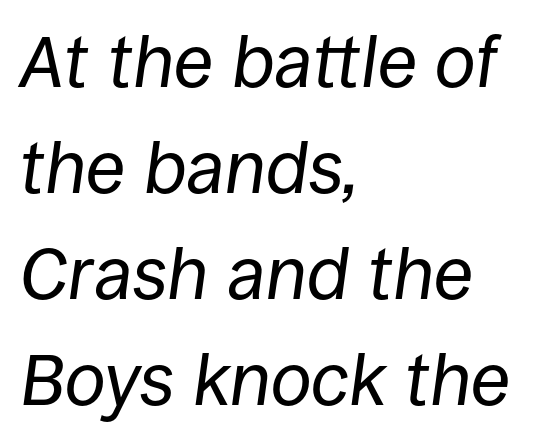
{"italic": "yes", "lean": "right", "slant_degrees": 8, "bold": "no", "weight": "regular", "width": "normal", "stroke_contrast": "low", "x_height": "large", "monospaced": "no", "underline": "no", "align": "left", "line_spacing": "normal", "line_spacing_ratio": 1.45, "letter_spacing": "normal", "letter_spacing_em": 0.0, "glyph_px": 73}
